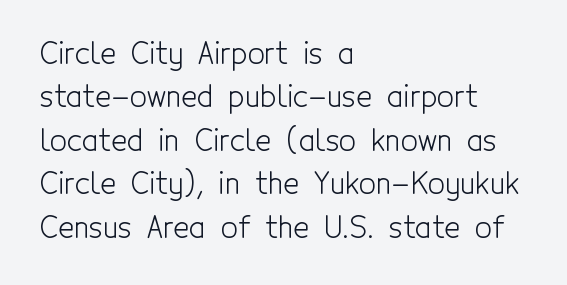
The image shows 30 px light, condensed sans-serif type, upright; set left-aligned, normal line spacing (1.45x), normal letter spacing, not underlined; a medium x-height.
